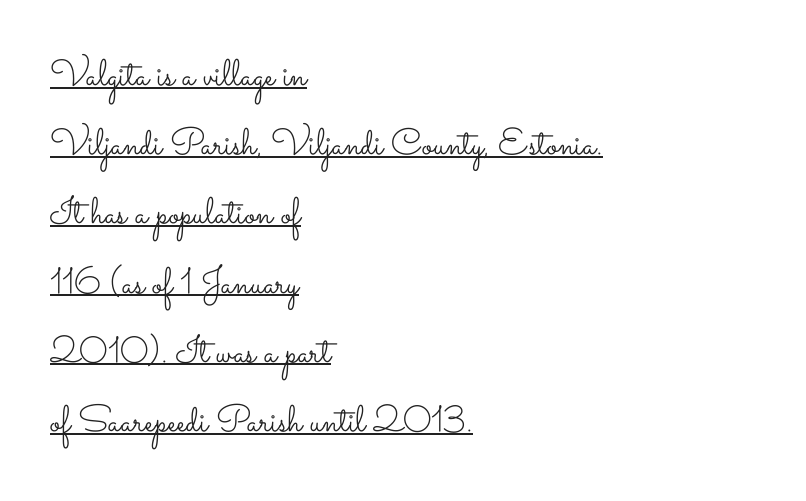
{"bold": "no", "weight": "light", "width": "wide", "stroke_contrast": "low", "x_height": "small", "monospaced": "no", "underline": "yes", "align": "left", "line_spacing_ratio": 1.87, "letter_spacing": "normal", "letter_spacing_em": 0.0, "glyph_px": 37}
